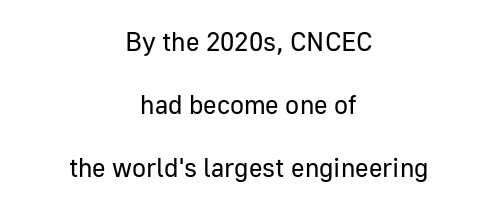
The strokes are not fattened; the text isn't bold. The lines in this sample share a center point and differ in where they start and stop. The line-height multiplier appears high, well above default. Compared with typical body copy, the letter spacing here is the same. Decoration check: the copy has no underline. The type sits square on the baseline with zero lean.
